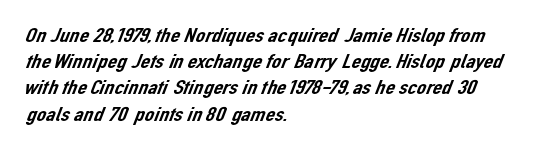
Q: Is the text underlined? A: No.
Q: How is the paragraph aligned? A: Left-aligned.
Q: Is the spacing between letters normal or unusually wide? A: Normal.
Q: Is the spacing between lines tight, normal or loose? A: Normal.
